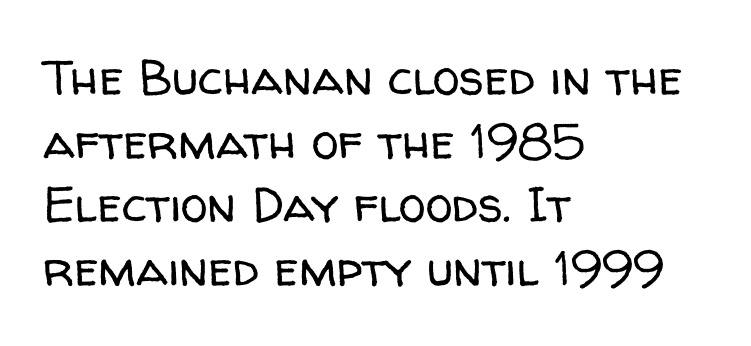
Q: Is the text bold? A: No.
Q: Is the text italic (slanted)? A: No, it is upright.
Q: Is the typeface a serif or a sans-serif typeface? A: Sans-serif.
Q: Is the text underlined? A: No.
Q: How is the paragraph aligned? A: Left-aligned.
Q: Is the spacing between letters normal or unusually wide? A: Normal.
Q: Is the spacing between lines tight, normal or loose? A: Normal.
Q: Width (condensed, normal, or wide)? A: Normal.
Q: Stroke contrast? A: Low.
Q: x-height? A: Medium.
Q: Monospaced? A: No.
